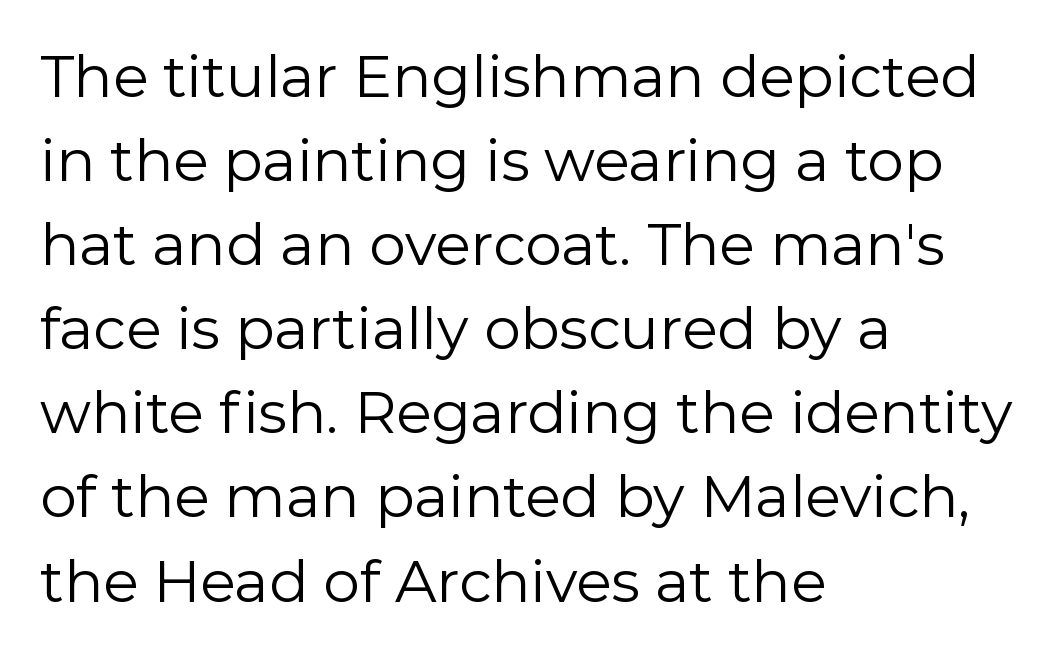
Q: Is the text bold? A: No.
Q: Is the text italic (slanted)? A: No, it is upright.
Q: Is the typeface a serif or a sans-serif typeface? A: Sans-serif.
Q: Is the text underlined? A: No.
Q: How is the paragraph aligned? A: Left-aligned.
Q: Is the spacing between letters normal or unusually wide? A: Normal.
Q: Is the spacing between lines tight, normal or loose? A: Normal.
Q: Width (condensed, normal, or wide)? A: Normal.
Q: x-height? A: Medium.
Q: Monospaced? A: No.
